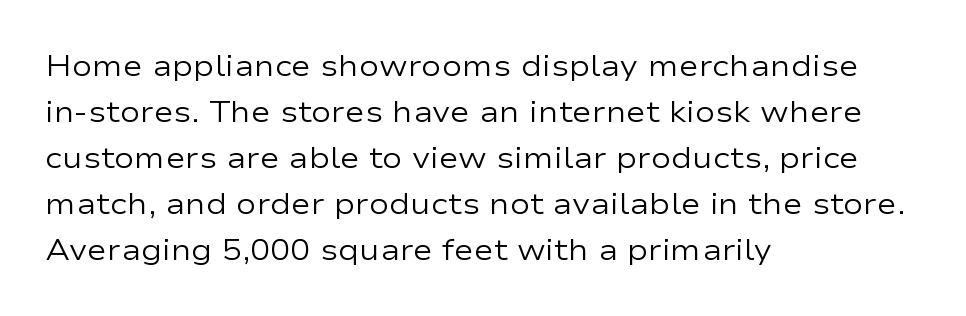
{"serif": "no", "italic": "no", "bold": "no", "weight": "regular", "width": "wide", "stroke_contrast": "low", "x_height": "medium", "monospaced": "no", "underline": "no", "align": "left", "line_spacing": "normal", "line_spacing_ratio": 1.53, "letter_spacing": "normal", "letter_spacing_em": 0.0, "glyph_px": 30}
